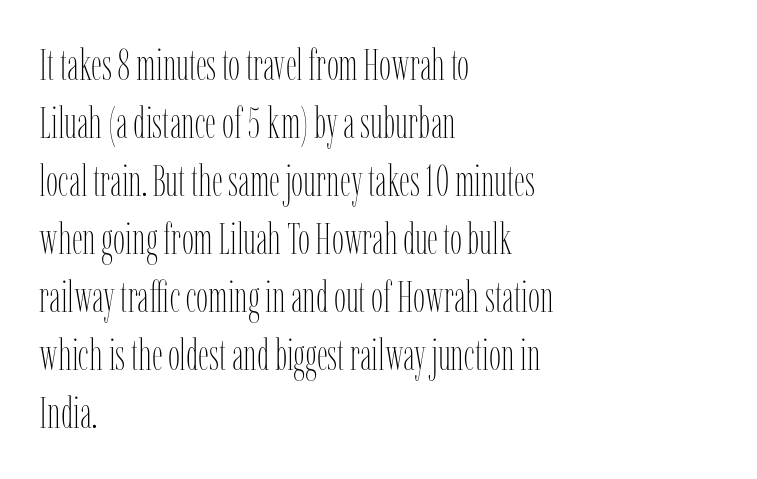
This rendering uses left alignment, leaving the right contour irregular. The rendering uses a moderate line-height, typical for paragraphs. Weight: regular or lighter. The words here are not underlined.
